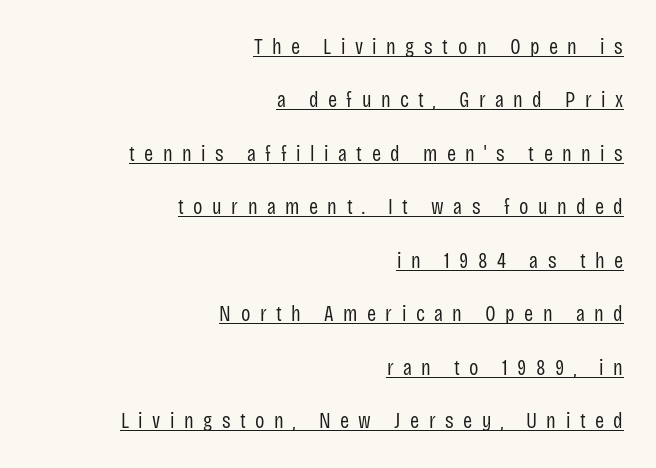
Is there any slant? The stems are plumb. Where is the straight margin? On the right. Someone cranked the tracking dial way up on this one. One glance says open: line gaps are wider than usual.
